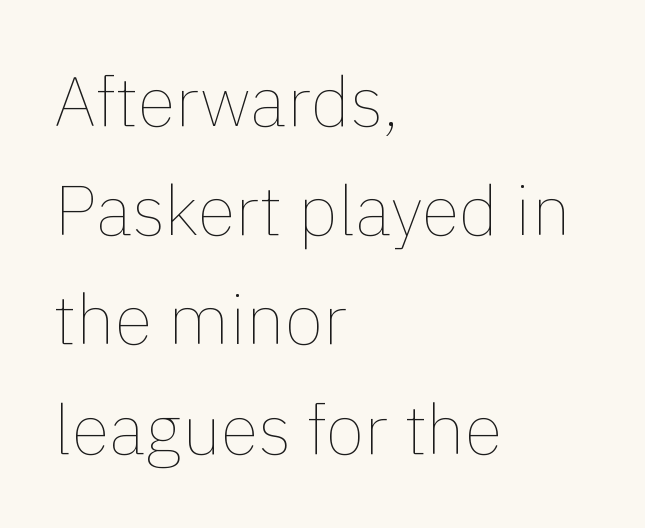
{"italic": "no", "bold": "no", "weight": "thin", "width": "normal", "x_height": "medium", "monospaced": "no", "underline": "no", "align": "left", "line_spacing": "normal", "line_spacing_ratio": 1.56, "letter_spacing": "normal", "letter_spacing_em": 0.0, "glyph_px": 70}
